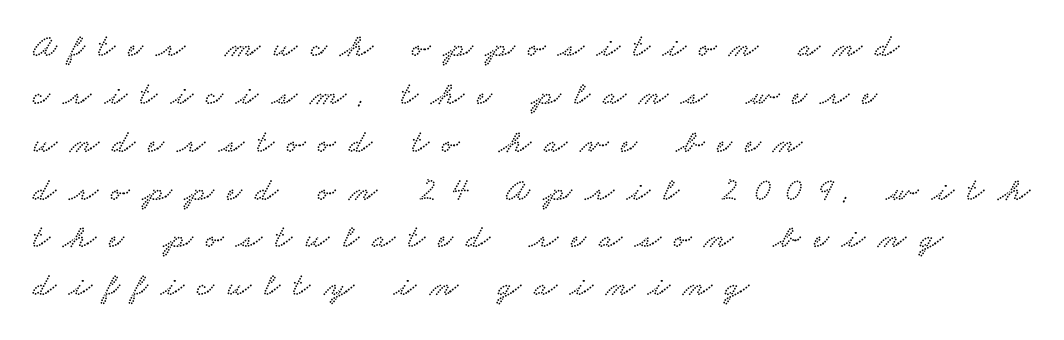
Q: Is the typeface a serif or a sans-serif typeface? A: Serif.
Q: Is the text underlined? A: No.
Q: How is the paragraph aligned? A: Left-aligned.
Q: Is the spacing between letters normal or unusually wide? A: Unusually wide.
Q: Is the spacing between lines tight, normal or loose? A: Normal.
Q: Width (condensed, normal, or wide)? A: Wide.
Q: Stroke contrast? A: Low.
Q: x-height? A: Small.
Q: Monospaced? A: No.
